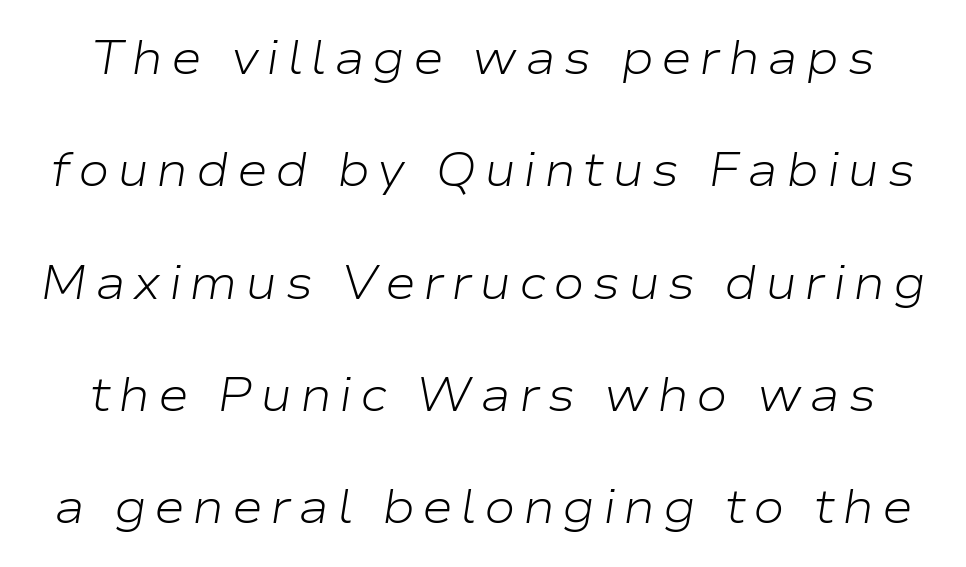
The image shows 47 px light, wide type, italic (leaning right); set loose line spacing (2.39x), not underlined; low stroke contrast and a medium x-height.
